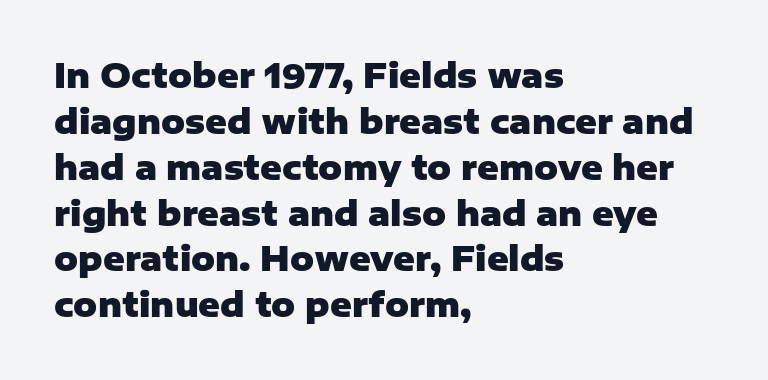
{"serif": "no", "italic": "no", "bold": "yes", "weight": "heavy", "width": "normal", "stroke_contrast": "low", "x_height": "medium", "monospaced": "no", "underline": "no", "align": "left", "line_spacing": "normal", "line_spacing_ratio": 1.39, "letter_spacing": "normal", "letter_spacing_em": 0.0, "glyph_px": 33}
